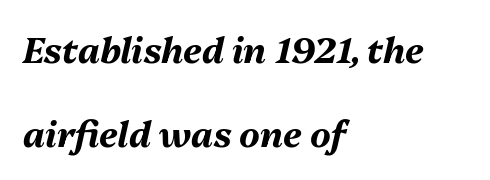
Note the varied advance widths — an 'i' is clearly narrower than an 'm'. In terms of posture, this sample is oblique. The type is set solid horizontally, with unmodified tracking. One-word summary of the alignment: left. Heft: maximum for text — a bold.
